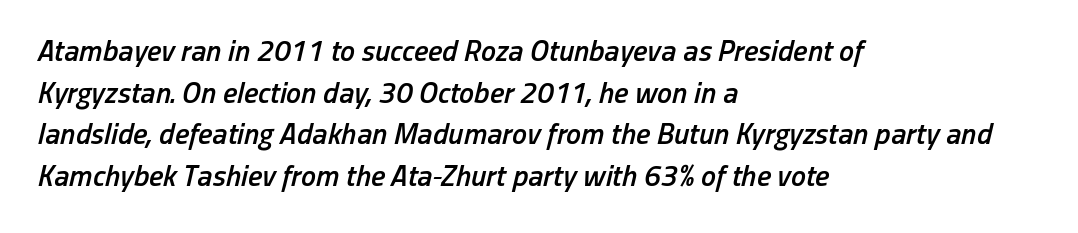
Spacing verdict: proportional, widths tailored to each character. Summary of vertical rhythm: regular, with standard interline spacing. Characters follow at the spacing the type designer built in. The passage shown leans; its letterforms are oblique.
